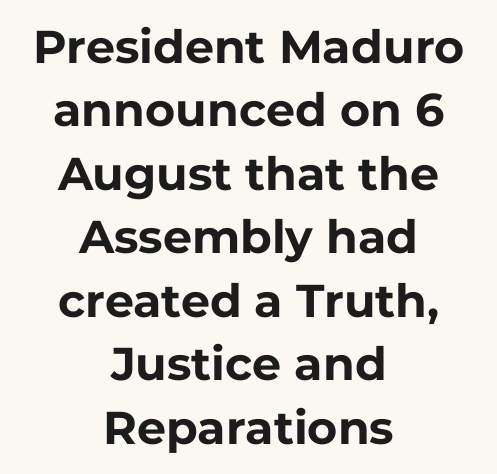
The image shows 46 px bold sans-serif type, upright; set centered, normal line spacing (1.38x), normal letter spacing, not underlined; low stroke contrast and a medium x-height.
